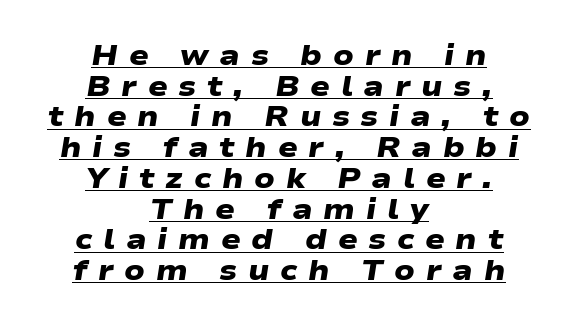
{"serif": "no", "bold": "yes", "weight": "heavy", "width": "wide", "stroke_contrast": "low", "x_height": "medium", "monospaced": "no", "underline": "yes", "align": "center", "line_spacing": "tight", "line_spacing_ratio": 1.06, "letter_spacing": "wide", "letter_spacing_em": 0.37, "glyph_px": 29}
